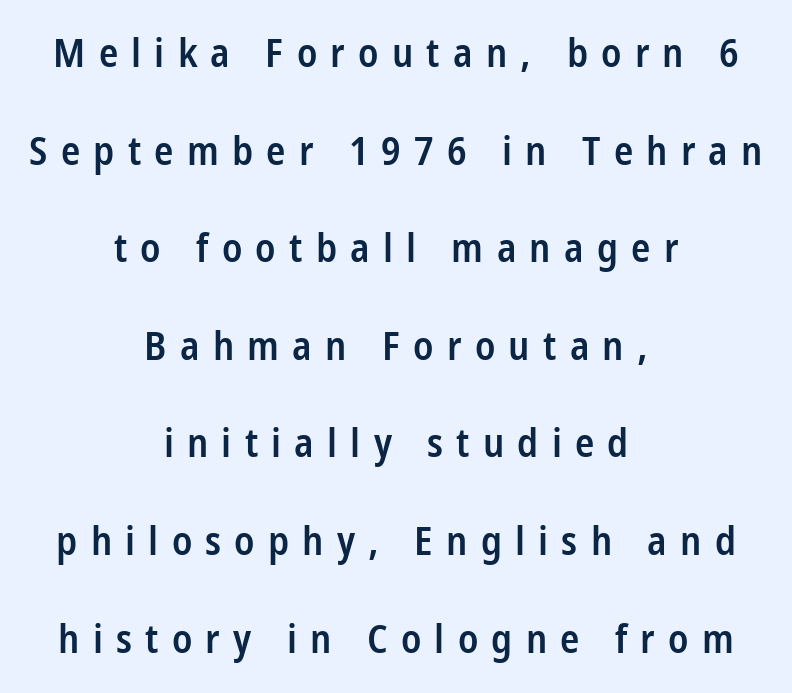
The image shows 40 px semibold, condensed sans-serif type, upright; set centered, loose line spacing (2.44x), unusually wide letter spacing (+0.33 em), not underlined; low stroke contrast and a medium x-height.
